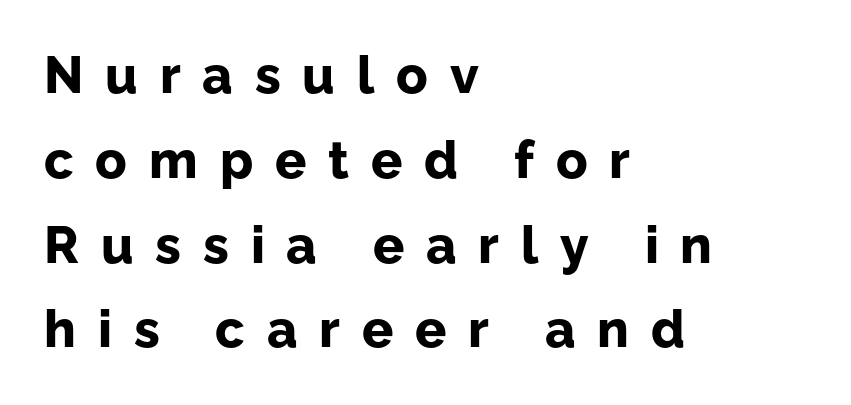
Q: Is the text bold? A: Yes.
Q: Is the text italic (slanted)? A: No, it is upright.
Q: Is the typeface a serif or a sans-serif typeface? A: Sans-serif.
Q: Is the text underlined? A: No.
Q: How is the paragraph aligned? A: Left-aligned.
Q: Is the spacing between letters normal or unusually wide? A: Unusually wide.
Q: Is the spacing between lines tight, normal or loose? A: Normal.
Q: Width (condensed, normal, or wide)? A: Normal.
Q: Stroke contrast? A: Low.
Q: x-height? A: Medium.
Q: Monospaced? A: No.
